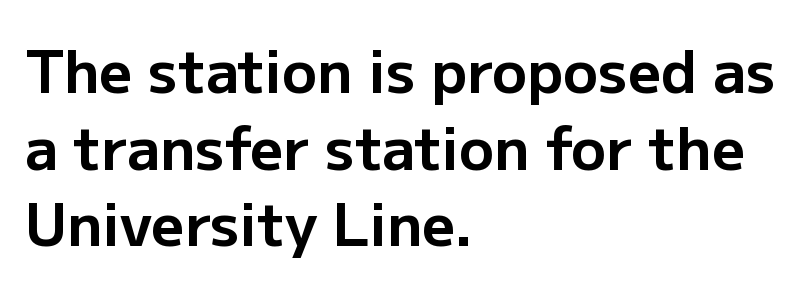
Q: Is the text bold? A: Yes.
Q: Is the text italic (slanted)? A: No, it is upright.
Q: Is the typeface a serif or a sans-serif typeface? A: Sans-serif.
Q: Is the text underlined? A: No.
Q: How is the paragraph aligned? A: Left-aligned.
Q: Is the spacing between letters normal or unusually wide? A: Normal.
Q: Is the spacing between lines tight, normal or loose? A: Normal.
Q: Width (condensed, normal, or wide)? A: Normal.
Q: Stroke contrast? A: Low.
Q: x-height? A: Medium.
Q: Monospaced? A: No.
